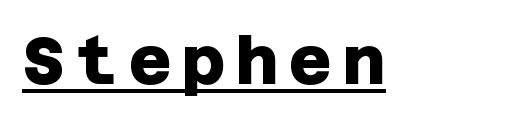
{"serif": "no", "bold": "yes", "weight": "heavy", "width": "normal", "stroke_contrast": "low", "x_height": "large", "underline": "yes", "glyph_px": 66}
